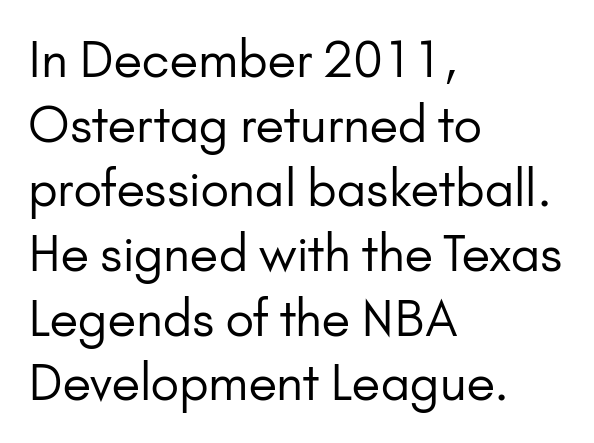
{"serif": "no", "italic": "no", "bold": "no", "weight": "regular", "width": "normal", "stroke_contrast": "low", "x_height": "small", "monospaced": "no", "underline": "no", "align": "left", "line_spacing": "normal", "line_spacing_ratio": 1.32, "letter_spacing": "normal", "letter_spacing_em": 0.0, "glyph_px": 49}
